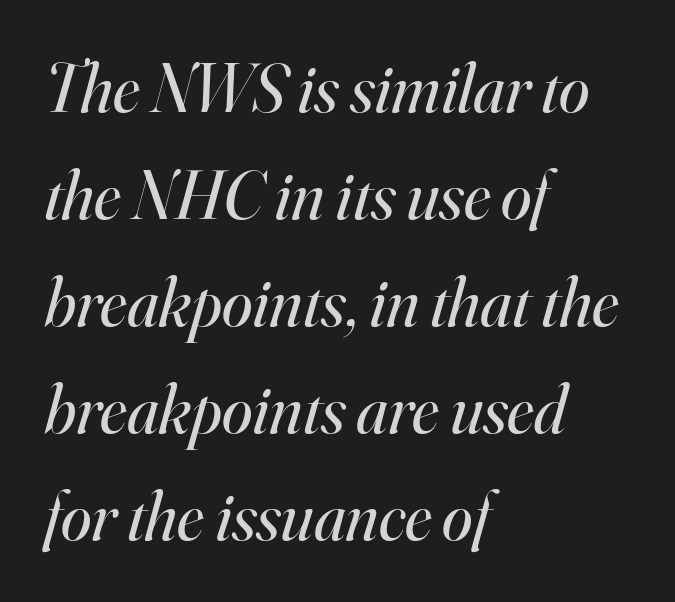
Q: Is the text bold? A: No.
Q: Is the text italic (slanted)? A: Yes, it leans right by about 16 degrees.
Q: Is the typeface a serif or a sans-serif typeface? A: Serif.
Q: Is the text underlined? A: No.
Q: How is the paragraph aligned? A: Left-aligned.
Q: Is the spacing between letters normal or unusually wide? A: Normal.
Q: Is the spacing between lines tight, normal or loose? A: Normal.
Q: Width (condensed, normal, or wide)? A: Normal.
Q: Stroke contrast? A: High.
Q: x-height? A: Small.
Q: Monospaced? A: No.
